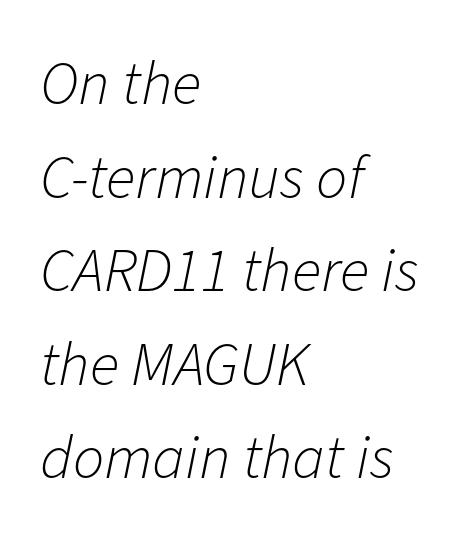
Note the varied advance widths — an 'i' is clearly narrower than an 'm'. What's the leading like? Ordinary, nothing unusual. Slant detected: the letters are inclined. Left-aligned paragraph, ragged on the right.
